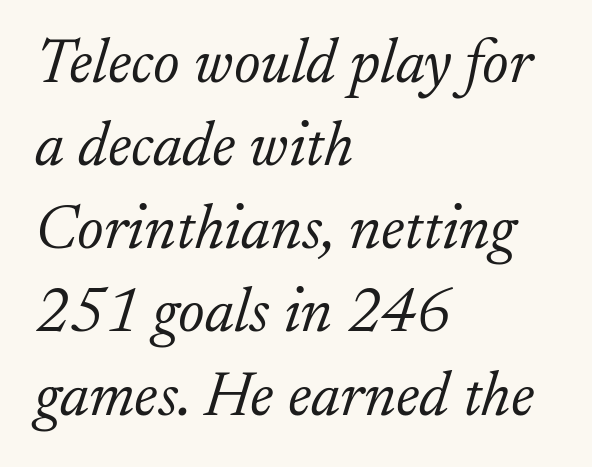
{"serif": "yes", "italic": "yes", "lean": "right", "slant_degrees": 17, "bold": "no", "weight": "light", "width": "normal", "stroke_contrast": "low", "x_height": "small", "monospaced": "no", "underline": "no", "align": "left", "line_spacing": "normal", "line_spacing_ratio": 1.32, "letter_spacing": "normal", "letter_spacing_em": 0.0, "glyph_px": 63}
